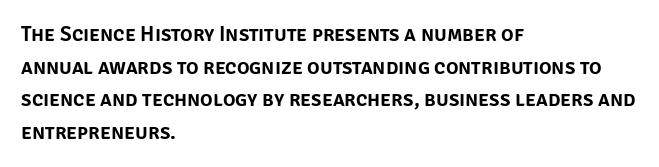
Q: Is the text italic (slanted)? A: No, it is upright.
Q: Is the text underlined? A: No.
Q: How is the paragraph aligned? A: Left-aligned.
Q: Is the spacing between letters normal or unusually wide? A: Normal.
Q: Is the spacing between lines tight, normal or loose? A: Normal.
